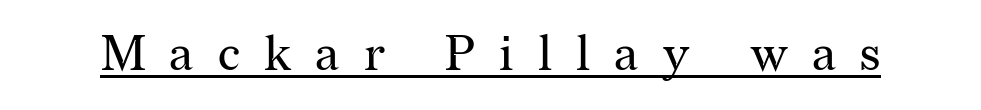
{"serif": "yes", "italic": "no", "bold": "no", "weight": "regular", "width": "normal", "stroke_contrast": "medium", "x_height": "medium", "monospaced": "no", "underline": "yes", "letter_spacing": "wide", "letter_spacing_em": 0.49, "glyph_px": 49}
